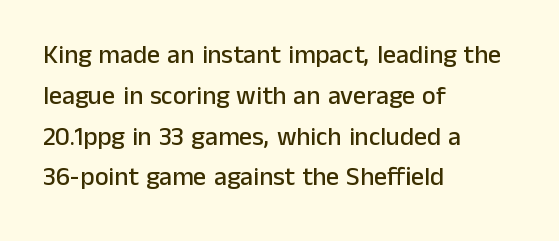
The space between consecutive lines is moderate. This sample uses plain, unmodified letter spacing. Layout note: lines flush left. No italicization has been applied; the sample stays upright. The passage shown is not underscored anywhere.
